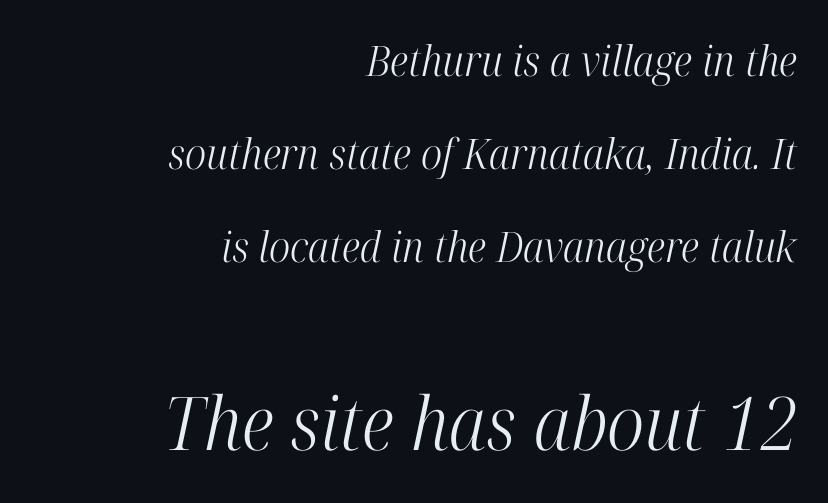
Slanted lettering throughout. This is not heavy type; no bold has been used. Typesetter's note — lower block bumped up in size, upper block left smaller. Airy leading. These lines keep a tight, regular rhythm from letter to letter.
